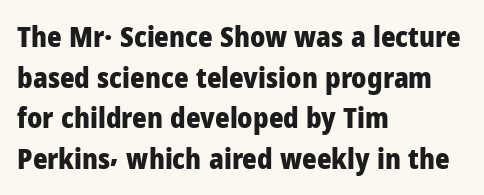
Q: Is the text bold? A: Yes.
Q: Is the text italic (slanted)? A: No, it is upright.
Q: Is the typeface a serif or a sans-serif typeface? A: Sans-serif.
Q: Is the text underlined? A: No.
Q: How is the paragraph aligned? A: Left-aligned.
Q: Is the spacing between letters normal or unusually wide? A: Normal.
Q: Is the spacing between lines tight, normal or loose? A: Normal.
Q: Width (condensed, normal, or wide)? A: Normal.
Q: Stroke contrast? A: Low.
Q: x-height? A: Medium.
Q: Monospaced? A: No.
